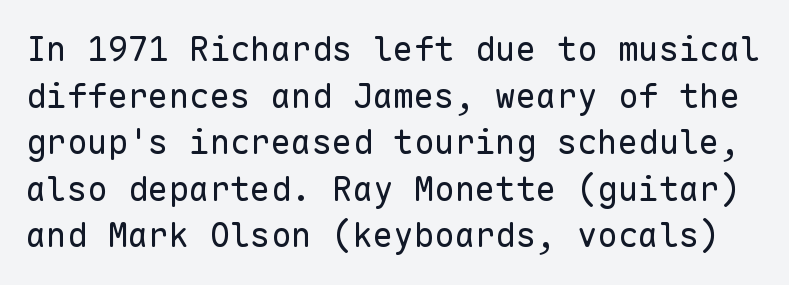
The image shows 34 px regular-weight sans-serif type, upright, monospaced; set normal line spacing (1.37x), normal letter spacing, not underlined; low stroke contrast and a medium x-height.
